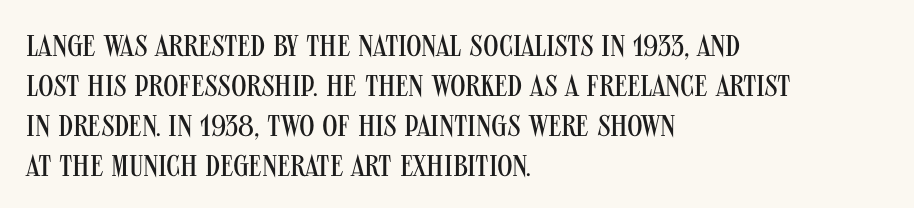
Q: Is the text bold? A: No.
Q: Is the text italic (slanted)? A: No, it is upright.
Q: Is the typeface a serif or a sans-serif typeface? A: Sans-serif.
Q: Is the text underlined? A: No.
Q: How is the paragraph aligned? A: Left-aligned.
Q: Is the spacing between letters normal or unusually wide? A: Normal.
Q: Is the spacing between lines tight, normal or loose? A: Normal.
Q: Width (condensed, normal, or wide)? A: Condensed.
Q: Stroke contrast? A: Medium.
Q: x-height? A: Large.
Q: Monospaced? A: No.
